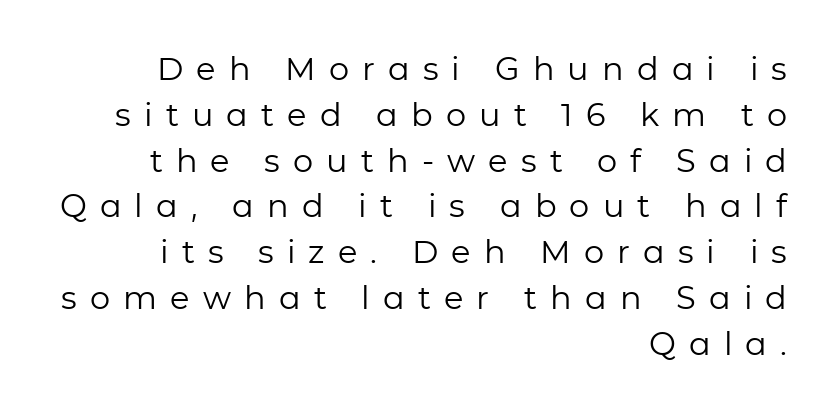
{"serif": "no", "italic": "no", "bold": "no", "weight": "regular", "width": "normal", "stroke_contrast": "low", "x_height": "medium", "monospaced": "no", "underline": "no", "align": "right", "line_spacing": "normal", "line_spacing_ratio": 1.43, "letter_spacing": "wide", "letter_spacing_em": 0.41, "glyph_px": 32}
